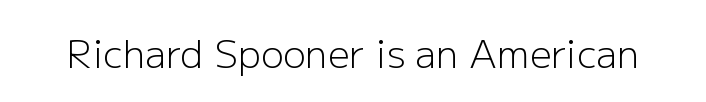
Q: Is the text bold? A: No.
Q: Is the text italic (slanted)? A: No, it is upright.
Q: Is the typeface a serif or a sans-serif typeface? A: Sans-serif.
Q: Is the text underlined? A: No.
Q: Is the spacing between letters normal or unusually wide? A: Normal.
Q: Width (condensed, normal, or wide)? A: Normal.
Q: Stroke contrast? A: Low.
Q: x-height? A: Medium.
Q: Monospaced? A: No.
